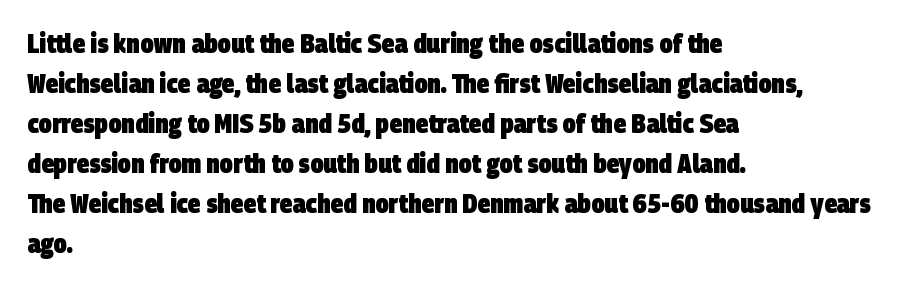
Between one letter and the next there's only the usual sliver of space. Students, observe: this is what conventionally led text looks like. The strokes are fattened all the way to bold. The text block is weighted toward the left margin, trailing off unevenly rightward. The area under the type is left untouched.
